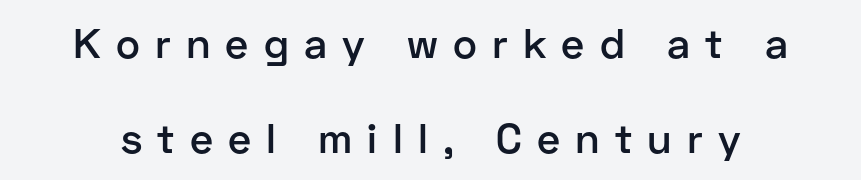
The baseline area is clear. Caption: semibold face, moderately heavy strokes. In terms of letterform style, serifs are entirely absent. Does the lettering tilt? It doesn't — this is upright.
